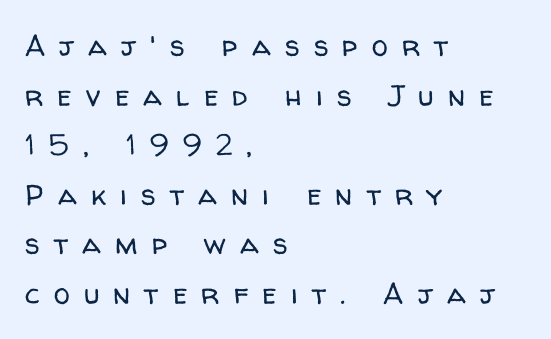
{"serif": "no", "italic": "no", "bold": "no", "weight": "regular", "width": "normal", "stroke_contrast": "low", "x_height": "medium", "monospaced": "no", "underline": "no", "align": "left", "line_spacing_ratio": 1.71, "letter_spacing": "wide", "letter_spacing_em": 0.49, "glyph_px": 29}
